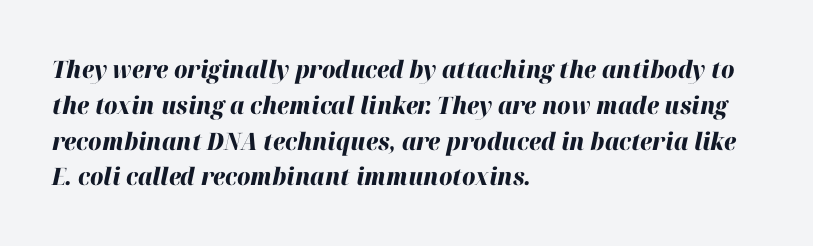
The image shows 24 px bold type, italic (leaning right); set left-aligned, normal line spacing (1.49x), normal letter spacing, not underlined.
